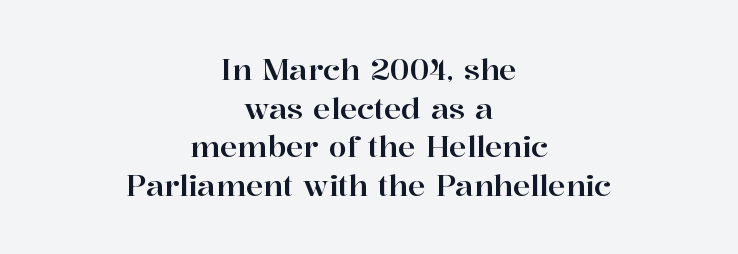
Q: Is the text italic (slanted)? A: No, it is upright.
Q: Is the typeface a serif or a sans-serif typeface? A: Serif.
Q: Is the text underlined? A: No.
Q: How is the paragraph aligned? A: Centered.
Q: Is the spacing between letters normal or unusually wide? A: Normal.
Q: Is the spacing between lines tight, normal or loose? A: Normal.
Q: Width (condensed, normal, or wide)? A: Normal.
Q: Stroke contrast? A: High.
Q: x-height? A: Medium.
Q: Monospaced? A: No.
